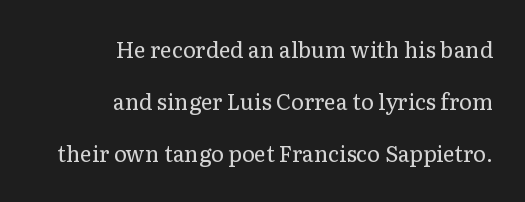
The image shows 22 px text type, upright; set right-aligned, loose line spacing (2.37x), normal letter spacing, not underlined.
